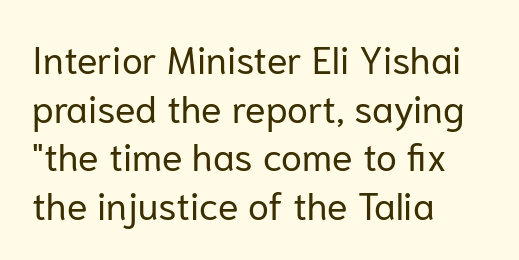
Q: Is the text bold? A: No.
Q: Is the text italic (slanted)? A: No, it is upright.
Q: Is the typeface a serif or a sans-serif typeface? A: Sans-serif.
Q: Is the text underlined? A: No.
Q: How is the paragraph aligned? A: Left-aligned.
Q: Is the spacing between letters normal or unusually wide? A: Normal.
Q: Is the spacing between lines tight, normal or loose? A: Normal.
Q: Width (condensed, normal, or wide)? A: Normal.
Q: Stroke contrast? A: Low.
Q: x-height? A: Medium.
Q: Monospaced? A: No.
